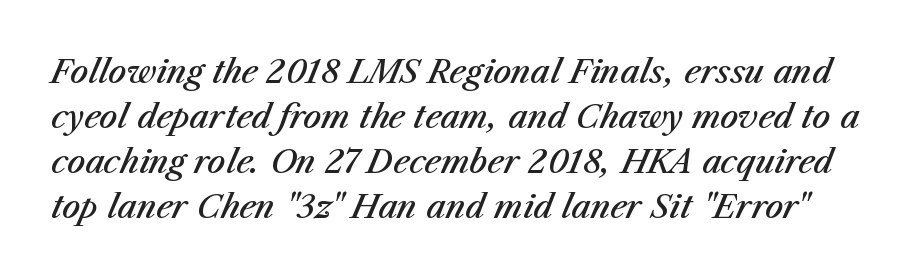
The face used here is a semibold: visibly heavier than regular, lighter than bold. Compared with typical body copy, the letter spacing here is the same. The passage shown stacks its lines at a standard gap. A bare baseline throughout the passage. The rendering applies a slant to the glyphs. Do the characters align in a grid? No, the font is proportional.
